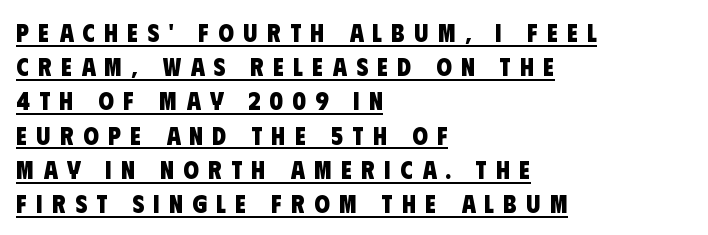
The image shows 25 px bold type; set left-aligned, normal line spacing (1.37x), unusually wide letter spacing (+0.38 em), underlined.
